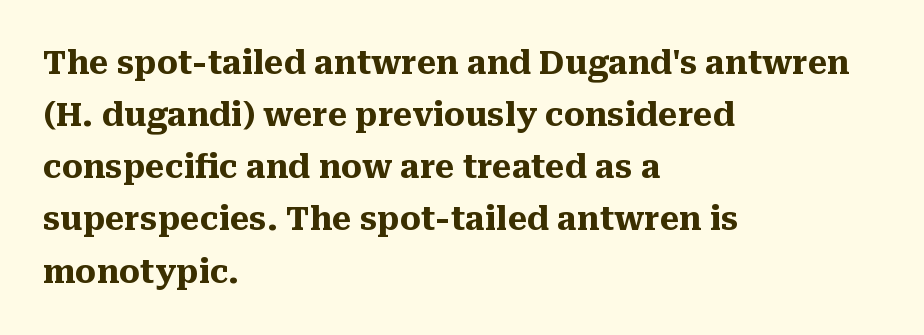
The image shows 33 px heavy serif type, upright; set left-aligned, normal line spacing (1.58x), normal letter spacing, not underlined; medium stroke contrast and a medium x-height.
